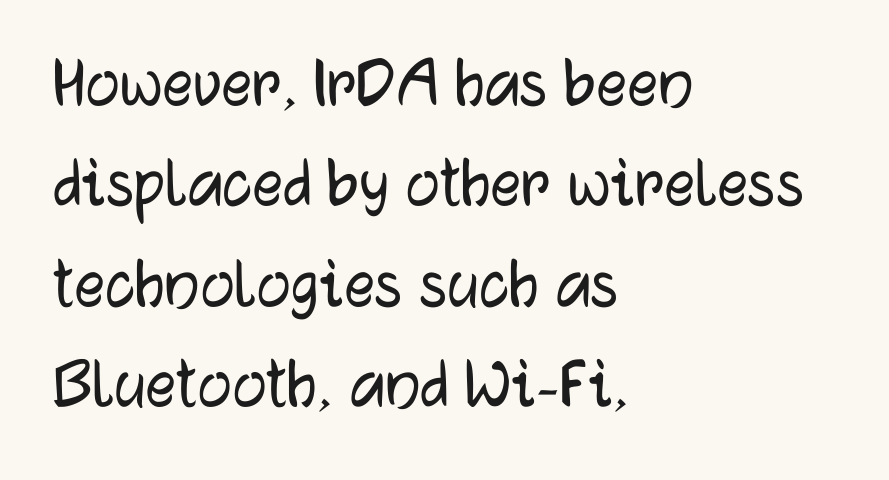
Q: Is the text italic (slanted)? A: No, it is upright.
Q: Is the typeface a serif or a sans-serif typeface? A: Sans-serif.
Q: Is the text underlined? A: No.
Q: How is the paragraph aligned? A: Left-aligned.
Q: Is the spacing between letters normal or unusually wide? A: Normal.
Q: Is the spacing between lines tight, normal or loose? A: Normal.
Q: Width (condensed, normal, or wide)? A: Normal.
Q: Stroke contrast? A: Low.
Q: x-height? A: Medium.
Q: Monospaced? A: No.
